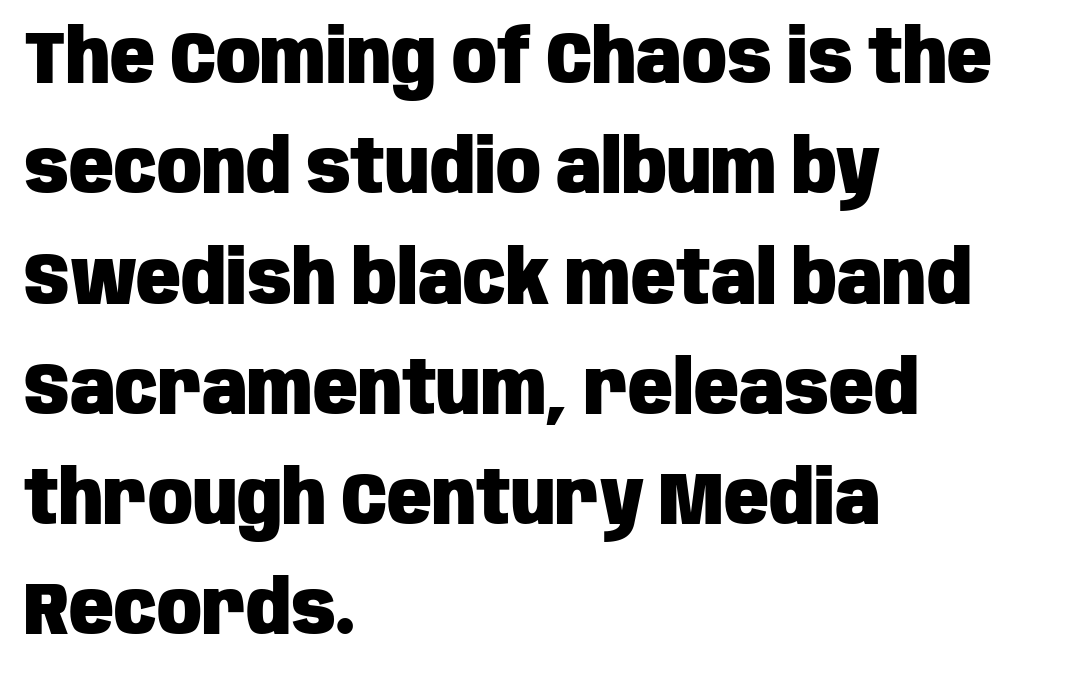
Q: Is the text bold? A: Yes.
Q: Is the text italic (slanted)? A: No, it is upright.
Q: Is the typeface a serif or a sans-serif typeface? A: Sans-serif.
Q: Is the text underlined? A: No.
Q: How is the paragraph aligned? A: Left-aligned.
Q: Is the spacing between letters normal or unusually wide? A: Normal.
Q: Is the spacing between lines tight, normal or loose? A: Normal.
Q: Width (condensed, normal, or wide)? A: Condensed.
Q: Stroke contrast? A: Low.
Q: x-height? A: Large.
Q: Monospaced? A: No.
